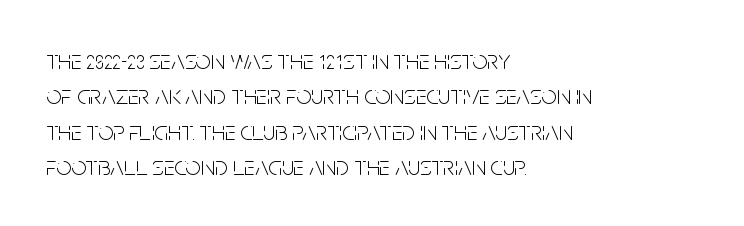
{"italic": "no", "bold": "no", "underline": "no", "align": "left", "line_spacing": "normal", "line_spacing_ratio": 1.31, "letter_spacing": "normal", "letter_spacing_em": 0.0, "glyph_px": 27}
